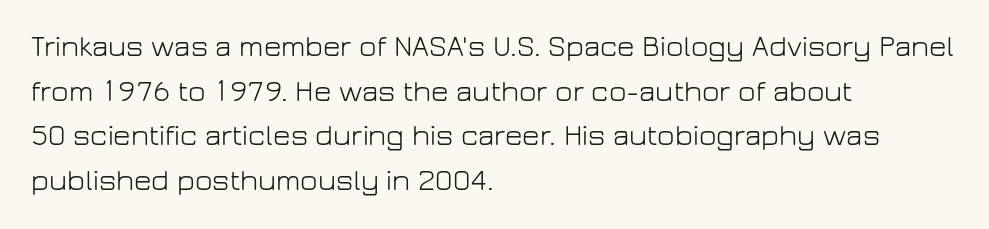
The image shows 30 px light sans-serif type, upright; set left-aligned, normal line spacing (1.49x), normal letter spacing, not underlined; low stroke contrast and a medium x-height.
